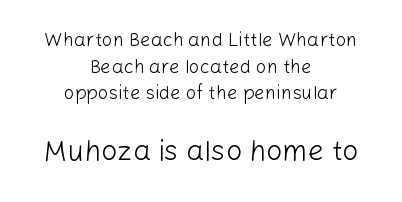
The image shows 29 px light sans-serif type, upright; set centered, normal line spacing (1.4x), normal letter spacing, not underlined; the second (bottom) block is 1.53x larger; low stroke contrast and a medium x-height.
